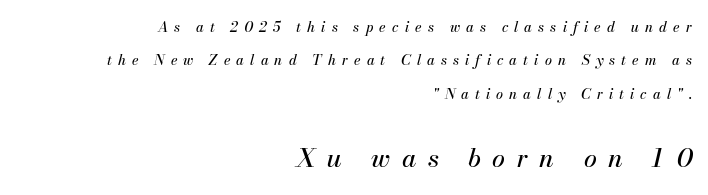
Q: Is the text italic (slanted)? A: Yes, it leans right by about 13 degrees.
Q: Is the text underlined? A: No.
Q: How is the paragraph aligned? A: Right-aligned.
Q: Is the spacing between letters normal or unusually wide? A: Unusually wide.
Q: Is the spacing between lines tight, normal or loose? A: Loose.
Q: Which block of text is set in a larger size, the first (top) or the second (bottom)? A: The second (bottom) one.
